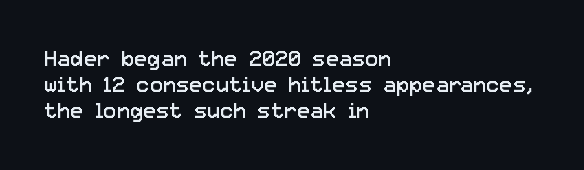
The lettering holds an erect, upright posture throughout. A light-to-regular cut is what we see here. Line starts are locked; line ends wander. The tracking reads as untouched default to a designer's eye.
